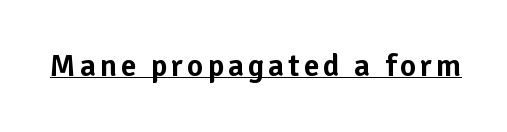
The face used here is proportionally spaced, like ordinary book or web type. Check the space under the baseline: a stroke is drawn there. In terms of posture, this sample is upright. This rendering employs a face without finishing strokes, i.e., a sans-serif.
